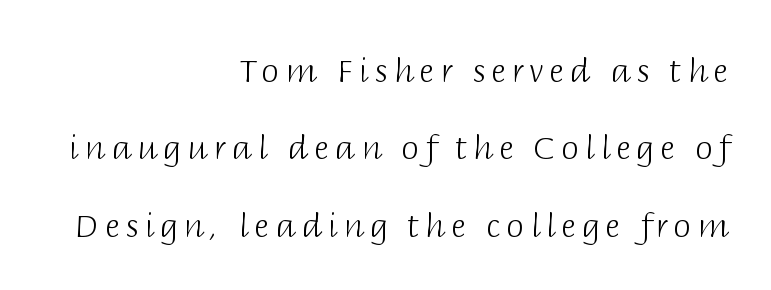
Q: Is the text bold? A: No.
Q: Is the text italic (slanted)? A: No, it is upright.
Q: Is the typeface a serif or a sans-serif typeface? A: Sans-serif.
Q: Is the text underlined? A: No.
Q: How is the paragraph aligned? A: Right-aligned.
Q: Is the spacing between lines tight, normal or loose? A: Loose.
Q: Width (condensed, normal, or wide)? A: Normal.
Q: Stroke contrast? A: Low.
Q: x-height? A: Large.
Q: Monospaced? A: No.
